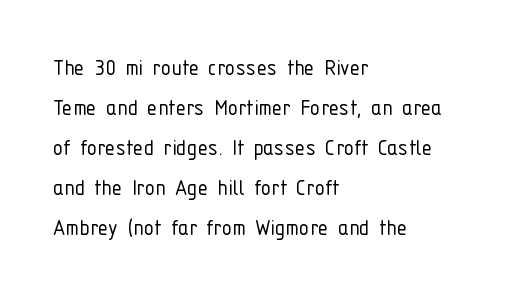
Q: Is the text bold? A: No.
Q: Is the text italic (slanted)? A: No, it is upright.
Q: Is the text underlined? A: No.
Q: How is the paragraph aligned? A: Left-aligned.
Q: Is the spacing between letters normal or unusually wide? A: Normal.
Q: Is the spacing between lines tight, normal or loose? A: Normal.
